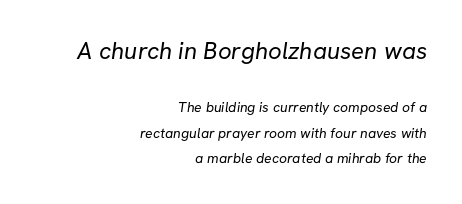
Q: Is the text bold? A: No.
Q: Is the text underlined? A: No.
Q: How is the paragraph aligned? A: Right-aligned.
Q: Is the spacing between letters normal or unusually wide? A: Normal.
Q: Which block of text is set in a larger size, the first (top) or the second (bottom)? A: The first (top) one.
